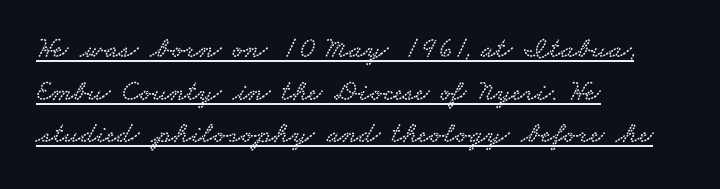
The image shows 30 px wide serif type; set left-aligned, normal line spacing (1.42x), normal letter spacing, underlined; low stroke contrast and a small x-height.
